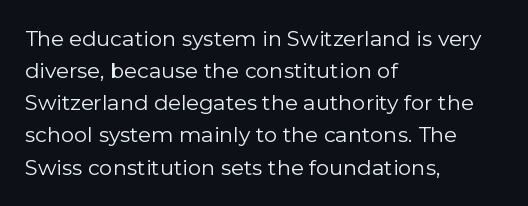
{"italic": "no", "bold": "no", "underline": "no", "align": "left", "line_spacing": "normal", "line_spacing_ratio": 1.53, "letter_spacing": "normal", "letter_spacing_em": 0.0, "glyph_px": 21}
